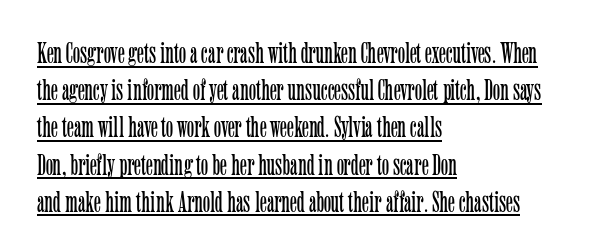
Ink coverage per letter is moderate at most. You can tell from the footed stems that serif type was used. Spacing verdict: proportional, widths tailored to each character. Is the block centered? No — it sits flush against the left margin. How are the letters spaced? Ordinarily, with no added tracking. The lettering holds an erect, upright posture throughout.
